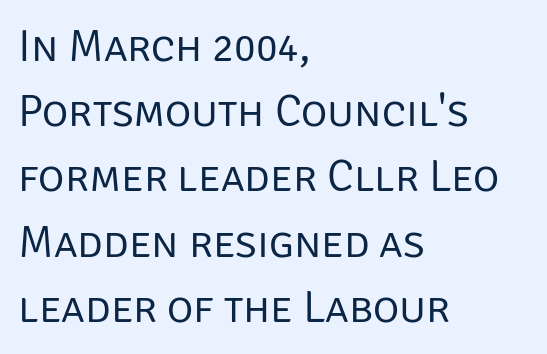
The image shows 45 px regular-weight sans-serif type, upright; set left-aligned, normal line spacing (1.45x), normal letter spacing, not underlined; low stroke contrast and a large x-height.
